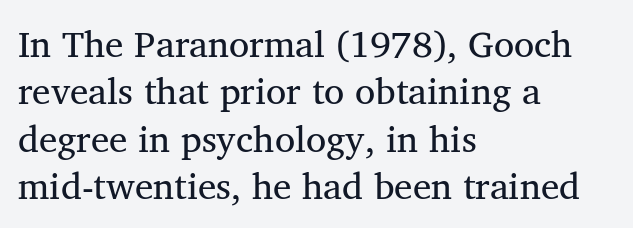
Q: Is the text bold? A: No.
Q: Is the text italic (slanted)? A: No, it is upright.
Q: Is the typeface a serif or a sans-serif typeface? A: Serif.
Q: Is the text underlined? A: No.
Q: How is the paragraph aligned? A: Left-aligned.
Q: Is the spacing between letters normal or unusually wide? A: Normal.
Q: Is the spacing between lines tight, normal or loose? A: Normal.
Q: Width (condensed, normal, or wide)? A: Normal.
Q: Stroke contrast? A: Medium.
Q: x-height? A: Medium.
Q: Monospaced? A: No.
